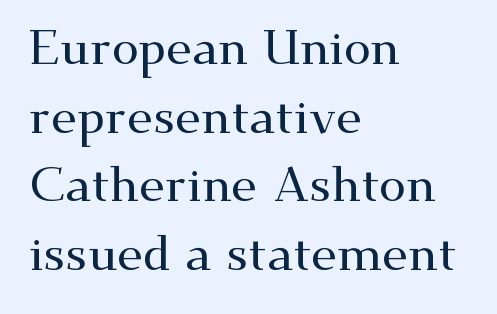
The face used here is proportionally spaced, like ordinary book or web type. Baseline-to-baseline distance is the conventional proportion of letter height. The zone under the glyphs is completely vacant. Which margin do the lines hug? The left one — the right edge is uneven. The horizontal fit of the characters is conventional and even.
